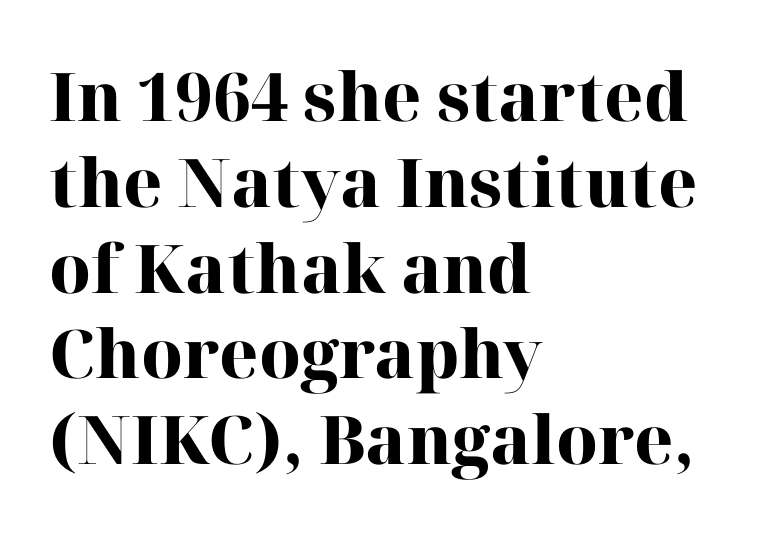
The type is set solid horizontally, with unmodified tracking. The letters advance in unequal steps, a hallmark of proportional type. The lettering stays uniformly vertical, giving the passage a roman look. This rendering features lettering with no underline. In terms of leading, this rendering sits right in the middle. I'd describe the lettering as bold — thick and assertive.
